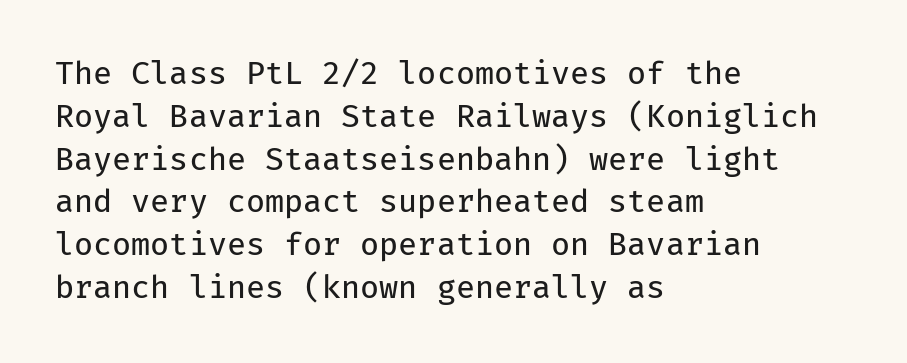
The image shows 31 px regular-weight sans-serif type, upright, monospaced; set left-aligned, normal line spacing (1.38x), normal letter spacing, not underlined; low stroke contrast and a medium x-height.
